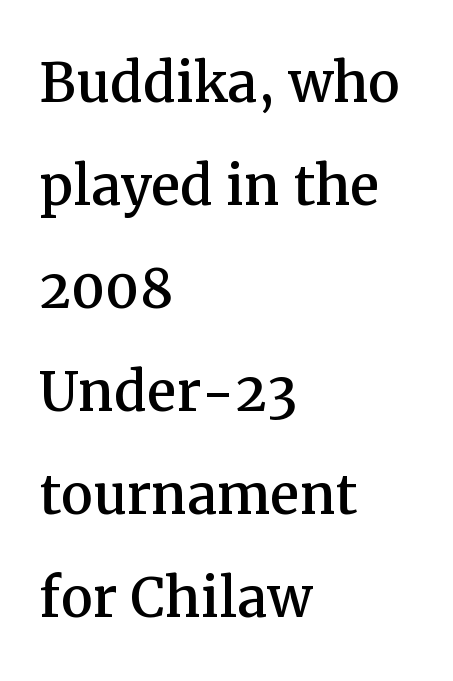
The image shows 72 px serif type, upright; set left-aligned, normal line spacing (1.43x), normal letter spacing, not underlined; medium stroke contrast and a medium x-height.
